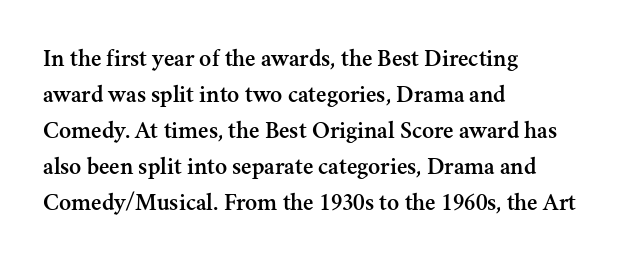
Q: Is the text italic (slanted)? A: No, it is upright.
Q: Is the text underlined? A: No.
Q: How is the paragraph aligned? A: Left-aligned.
Q: Is the spacing between letters normal or unusually wide? A: Normal.
Q: Is the spacing between lines tight, normal or loose? A: Normal.
